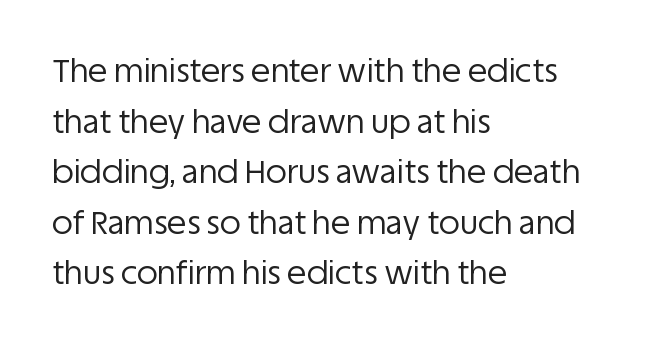
Is this a sans? Yes — the strokes have no serifs. No extra ink here — the face is not bold. Lines of text with bare space underneath. This sample uses an upright cut, with every glyph sitting square on the baseline. Typeset ragged right — the left edge is the straight one.
